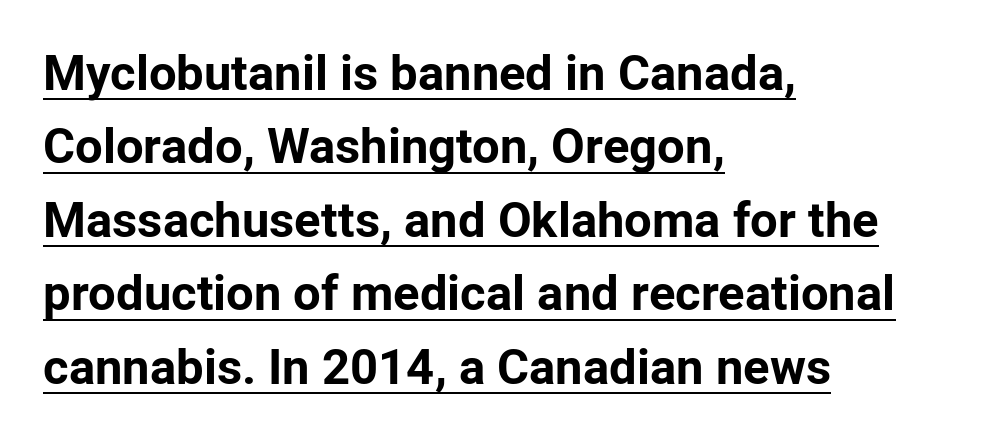
One-word summary of the alignment: left. Vertical strokes here are truly vertical. No feet cap the strokes, marking this as sans-serif type. The string is rendered with underlining switched on. A typesetter would call this proportional, since set widths differ per character.
